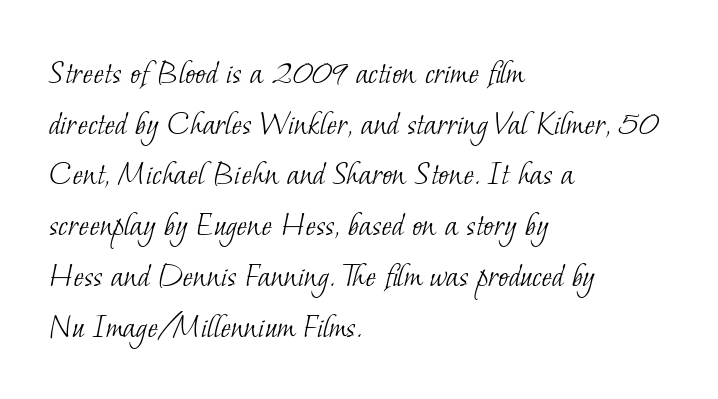
{"serif": "yes", "bold": "no", "weight": "light", "width": "normal", "stroke_contrast": "low", "x_height": "small", "monospaced": "no", "underline": "no", "align": "left", "line_spacing": "normal", "line_spacing_ratio": 1.45, "letter_spacing": "normal", "letter_spacing_em": 0.0, "glyph_px": 35}
